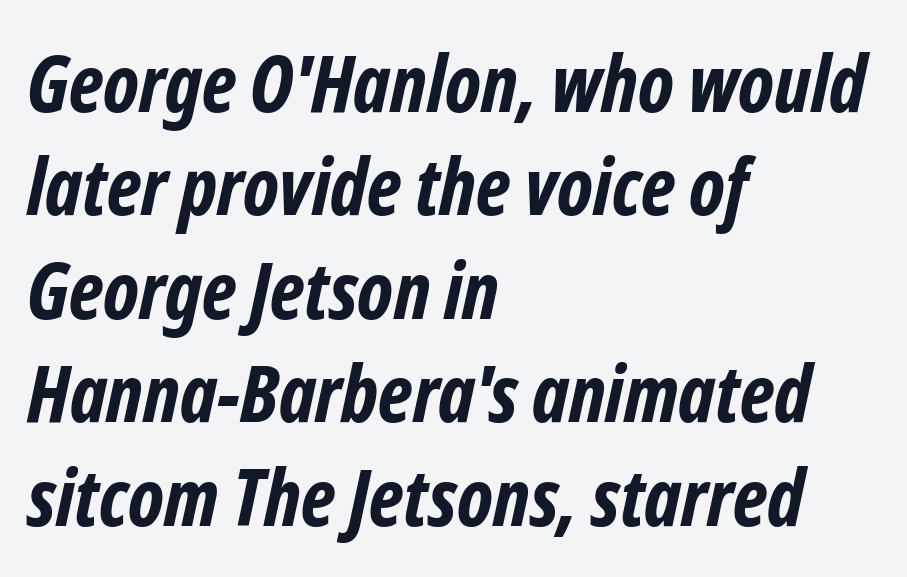
Q: Is the text bold? A: Yes.
Q: Is the typeface a serif or a sans-serif typeface? A: Sans-serif.
Q: Is the text underlined? A: No.
Q: How is the paragraph aligned? A: Left-aligned.
Q: Is the spacing between letters normal or unusually wide? A: Normal.
Q: Is the spacing between lines tight, normal or loose? A: Normal.
Q: Width (condensed, normal, or wide)? A: Condensed.
Q: Stroke contrast? A: Low.
Q: x-height? A: Medium.
Q: Monospaced? A: No.
